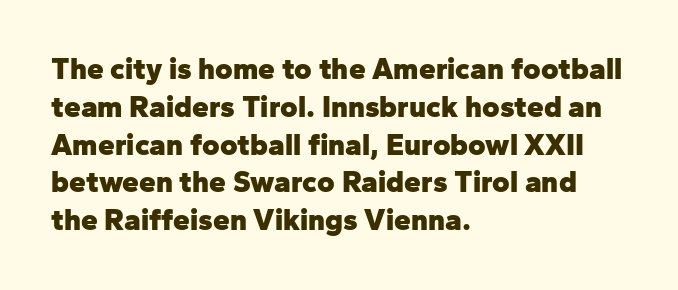
Each letter keeps its own natural width here, so spacing adapts to shape. Line spacing here is normal. Spacing between characters is what you'd get straight out of the box. Italic? Not at all — the glyphs are vertical.
